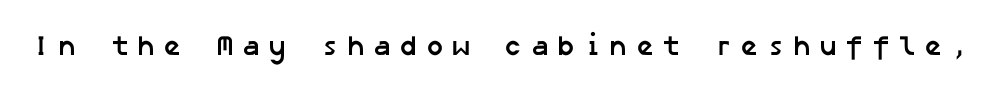
The image shows 28 px semibold sans-serif type; set unusually wide letter spacing (+0.27 em), not underlined; low stroke contrast and a medium x-height.
